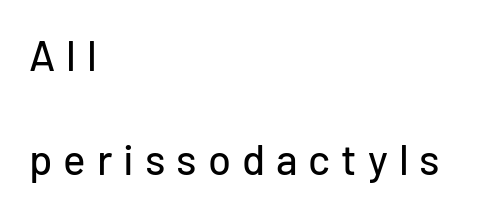
{"serif": "no", "italic": "no", "width": "normal", "stroke_contrast": "low", "x_height": "medium", "monospaced": "no", "underline": "no", "align": "left", "line_spacing": "loose", "line_spacing_ratio": 2.48, "letter_spacing": "wide", "letter_spacing_em": 0.26, "glyph_px": 42}
